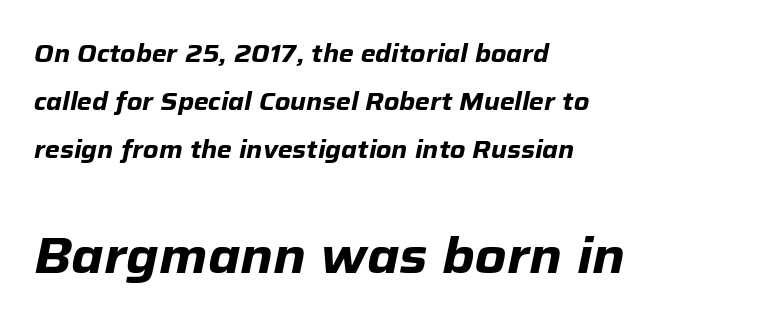
Q: Is the text bold? A: Yes.
Q: Is the text italic (slanted)? A: Yes, it leans right by about 12 degrees.
Q: Is the text underlined? A: No.
Q: How is the paragraph aligned? A: Left-aligned.
Q: Is the spacing between letters normal or unusually wide? A: Normal.
Q: Is the spacing between lines tight, normal or loose? A: Loose.
Q: Which block of text is set in a larger size, the first (top) or the second (bottom)? A: The second (bottom) one.
Q: Width (condensed, normal, or wide)? A: Normal.
Q: Stroke contrast? A: Low.
Q: x-height? A: Medium.
Q: Monospaced? A: No.
